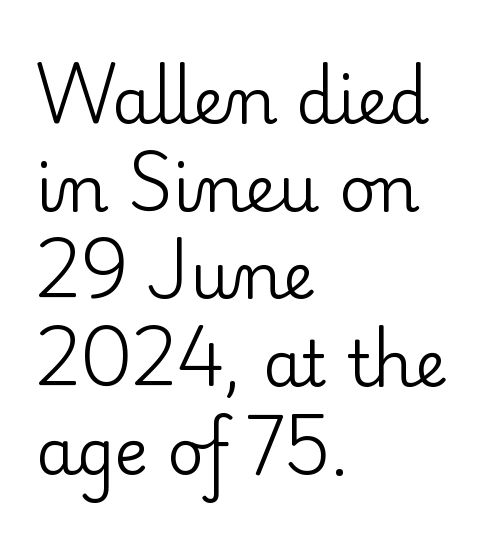
Posture: vertical. These lines keep a tight, regular rhythm from letter to letter. Think of a printed novel: that variable character pitch is what you see here. The setting favours the left margin, as ordinary paragraphs usually do.
